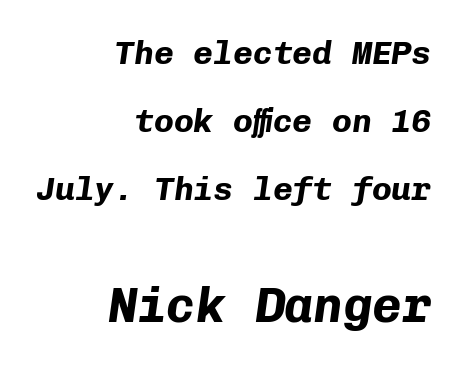
The image shows 49 px bold type, italic (leaning right), monospaced; set right-aligned, loose line spacing (2.06x), normal letter spacing, not underlined; the second (bottom) block is 1.48x larger; low stroke contrast and a medium x-height.
